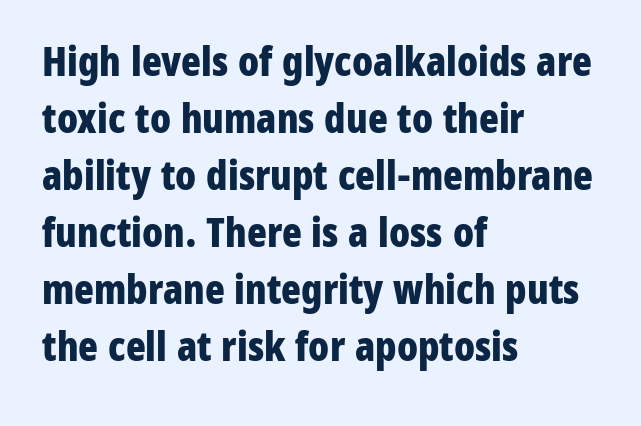
{"serif": "no", "italic": "no", "bold": "yes", "weight": "bold", "width": "condensed", "stroke_contrast": "low", "x_height": "medium", "monospaced": "no", "underline": "no", "align": "left", "line_spacing": "normal", "line_spacing_ratio": 1.39, "letter_spacing": "normal", "letter_spacing_em": 0.0, "glyph_px": 41}
